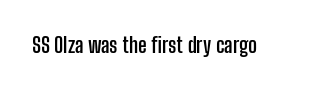
The letterforms sit shoulder to shoulder at normal distance. These lines were composed using upright roman letters. Check the space under the baseline: it is left empty. The sample has been set heavy, in full bold.
